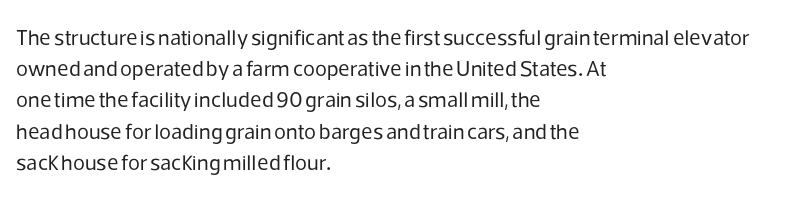
The image shows 22 px text type, upright; set left-aligned, normal line spacing (1.42x), normal letter spacing, not underlined.
